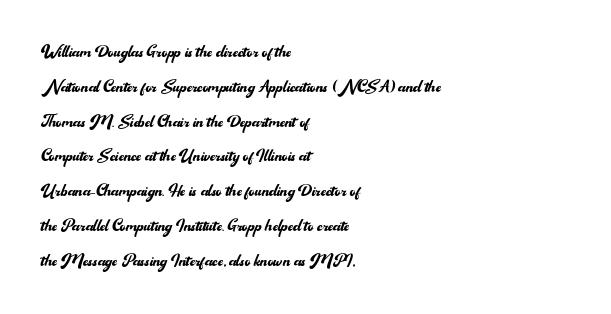
The image shows 22 px text type; set left-aligned, normal line spacing (1.58x), normal letter spacing, not underlined.
